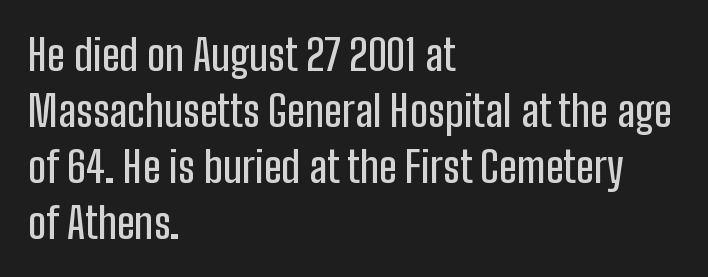
Quick note: interline space is typical. What kind of face is this? One without serifs — a sans. A bare baseline throughout the passage. The letterforms sit shoulder to shoulder at normal distance. Leftover space on each line is placed entirely after the last word. Style check: upright.
